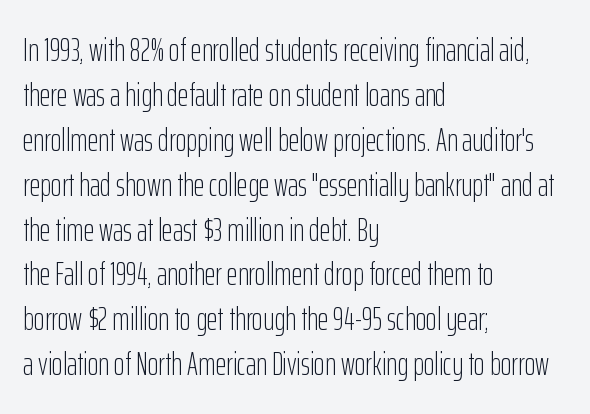
{"serif": "no", "italic": "no", "bold": "no", "weight": "light", "width": "condensed", "stroke_contrast": "low", "x_height": "medium", "monospaced": "no", "underline": "no", "align": "left", "line_spacing": "normal", "line_spacing_ratio": 1.36, "letter_spacing": "normal", "letter_spacing_em": 0.0, "glyph_px": 33}
